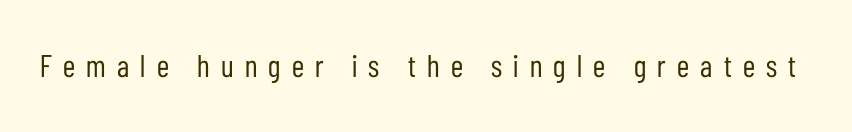
{"serif": "no", "italic": "no", "bold": "no", "weight": "regular", "width": "condensed", "stroke_contrast": "low", "x_height": "medium", "monospaced": "no", "underline": "no", "letter_spacing": "wide", "letter_spacing_em": 0.36, "glyph_px": 31}
